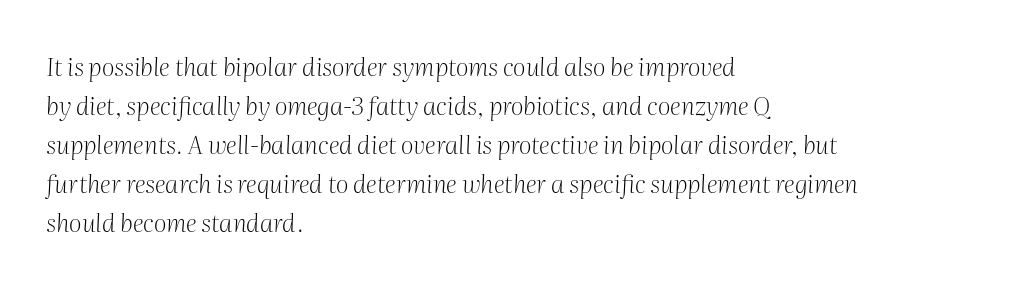
These glyphs show unthickened strokes, regular width or finer. Italic? Definitely — the glyphs are oblique. Honestly, the row spacing looks completely unremarkable. Letter spacing: default. Glance below the letters and you will spot only blank space. A classic flush-left, rag-right setting is used for this passage.
